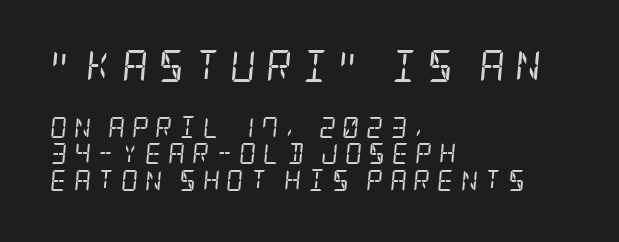
The image shows 32 px regular-weight, condensed serif type, italic (leaning right); set left-aligned, normal line spacing (1.28x), unusually wide letter spacing (+0.31 em), not underlined; the first (top) block is 1.52x larger; low stroke contrast and a large x-height.
